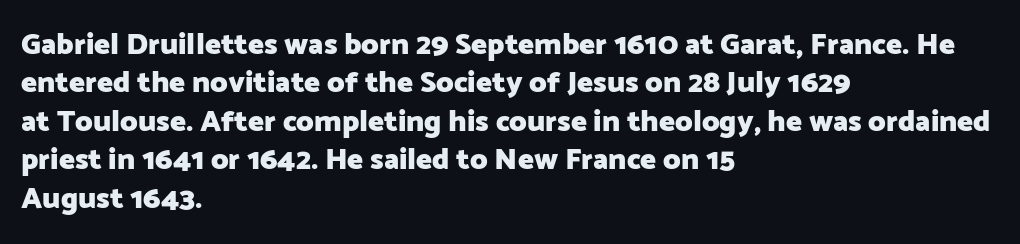
Q: Is the text bold? A: Yes.
Q: Is the text italic (slanted)? A: No, it is upright.
Q: Is the typeface a serif or a sans-serif typeface? A: Sans-serif.
Q: Is the text underlined? A: No.
Q: How is the paragraph aligned? A: Left-aligned.
Q: Is the spacing between letters normal or unusually wide? A: Normal.
Q: Is the spacing between lines tight, normal or loose? A: Normal.
Q: Width (condensed, normal, or wide)? A: Normal.
Q: Stroke contrast? A: Low.
Q: x-height? A: Medium.
Q: Monospaced? A: No.
